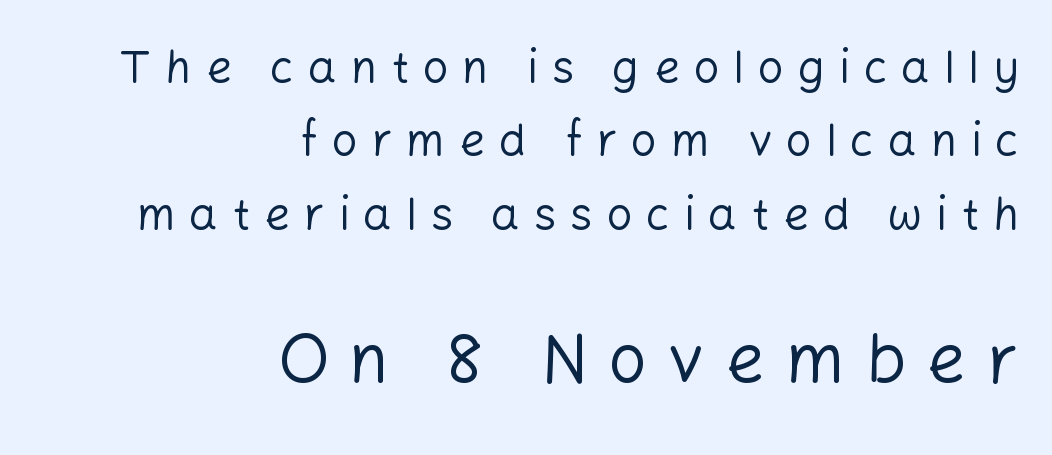
The image shows 68 px regular-weight sans-serif type, upright; set right-aligned, normal line spacing (1.63x), unusually wide letter spacing (+0.31 em), not underlined; the second (bottom) block is 1.51x larger; low stroke contrast and a medium x-height.
